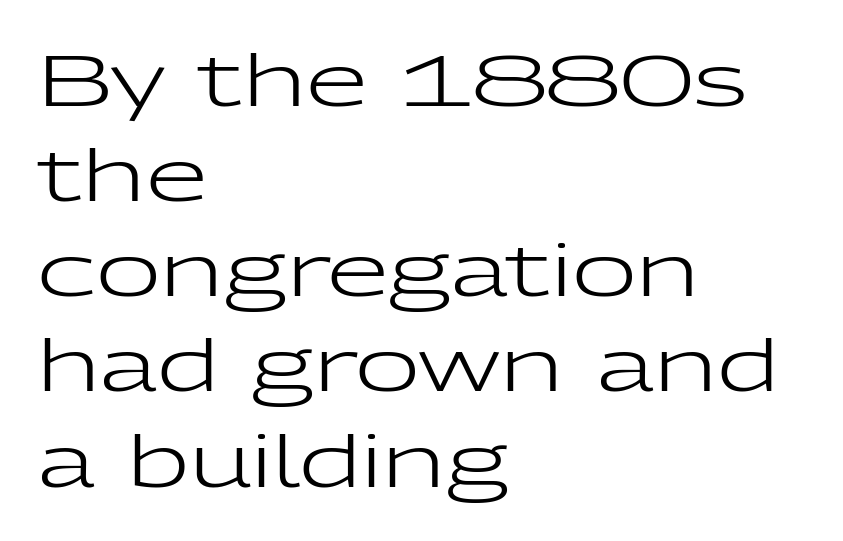
Q: Is the text bold? A: No.
Q: Is the text italic (slanted)? A: No, it is upright.
Q: Is the typeface a serif or a sans-serif typeface? A: Sans-serif.
Q: Is the text underlined? A: No.
Q: How is the paragraph aligned? A: Left-aligned.
Q: Is the spacing between letters normal or unusually wide? A: Normal.
Q: Is the spacing between lines tight, normal or loose? A: Normal.
Q: Width (condensed, normal, or wide)? A: Wide.
Q: Stroke contrast? A: Low.
Q: x-height? A: Medium.
Q: Monospaced? A: No.
